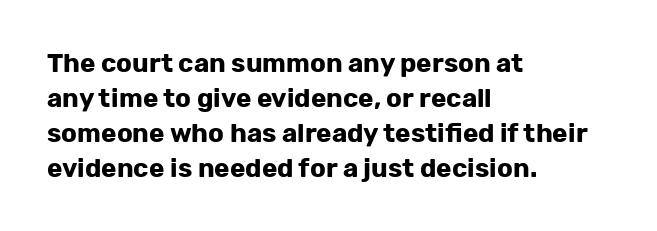
The image shows 26 px bold type, upright; set left-aligned, normal line spacing (1.34x), normal letter spacing, not underlined.
